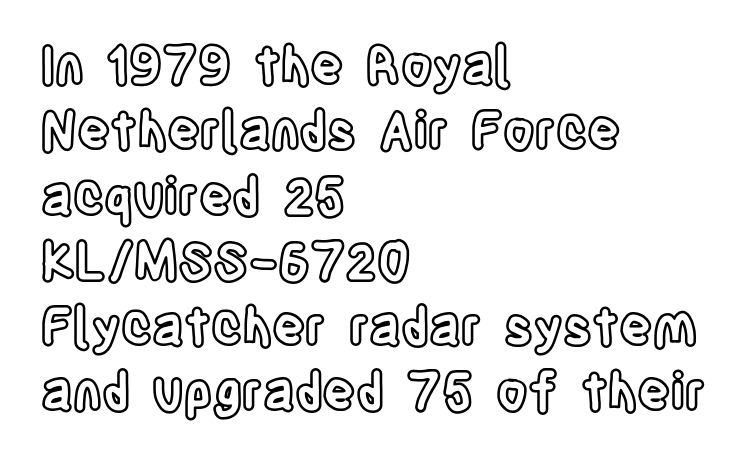
{"italic": "no", "width": "condensed", "x_height": "large", "monospaced": "no", "underline": "no", "align": "left", "line_spacing": "normal", "line_spacing_ratio": 1.28, "letter_spacing": "normal", "letter_spacing_em": 0.0, "glyph_px": 51}
